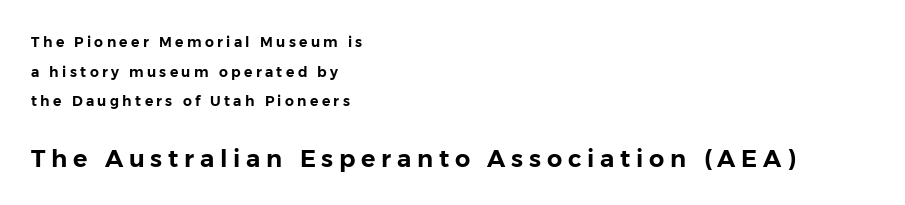
Q: Is the text italic (slanted)? A: No, it is upright.
Q: Is the text underlined? A: No.
Q: How is the paragraph aligned? A: Left-aligned.
Q: Is the spacing between letters normal or unusually wide? A: Unusually wide.
Q: Is the spacing between lines tight, normal or loose? A: Loose.
Q: Which block of text is set in a larger size, the first (top) or the second (bottom)? A: The second (bottom) one.
